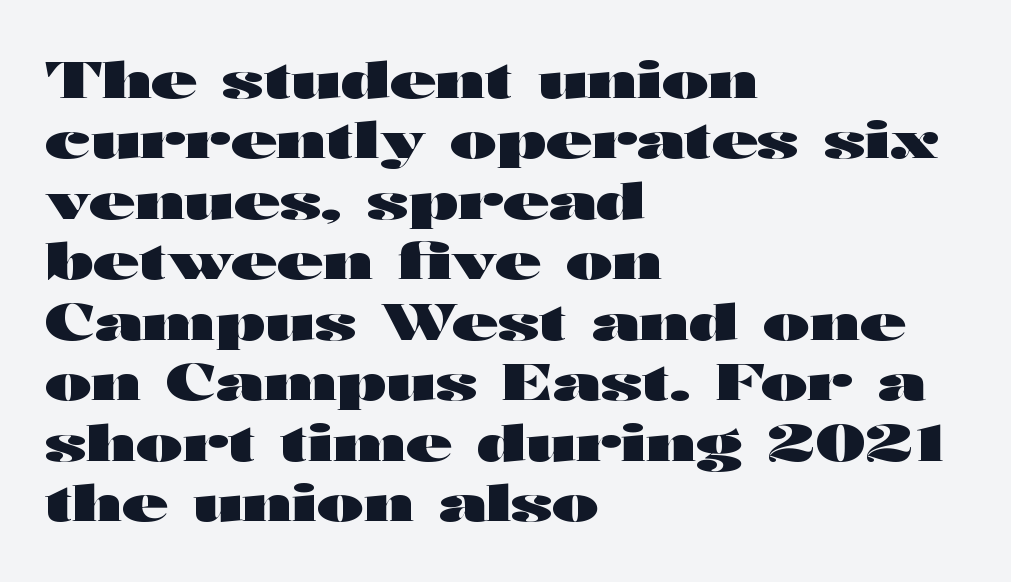
{"italic": "no", "bold": "yes", "weight": "heavy", "width": "wide", "stroke_contrast": "high", "x_height": "medium", "monospaced": "no", "underline": "no", "align": "left", "line_spacing_ratio": 1.21, "letter_spacing": "normal", "letter_spacing_em": 0.0, "glyph_px": 50}
